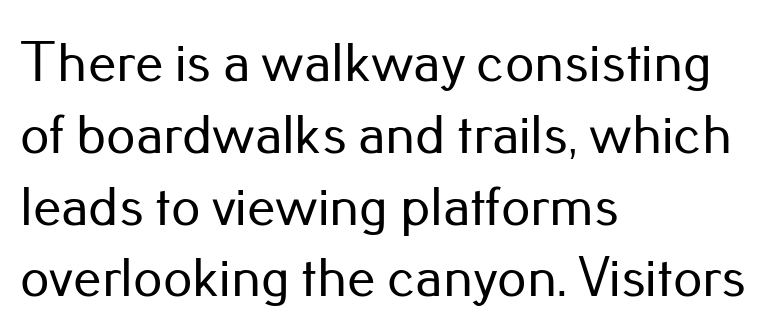
Q: Is the text italic (slanted)? A: No, it is upright.
Q: Is the typeface a serif or a sans-serif typeface? A: Sans-serif.
Q: Is the text underlined? A: No.
Q: How is the paragraph aligned? A: Left-aligned.
Q: Is the spacing between letters normal or unusually wide? A: Normal.
Q: Is the spacing between lines tight, normal or loose? A: Normal.
Q: Width (condensed, normal, or wide)? A: Normal.
Q: Stroke contrast? A: Low.
Q: x-height? A: Small.
Q: Monospaced? A: No.
